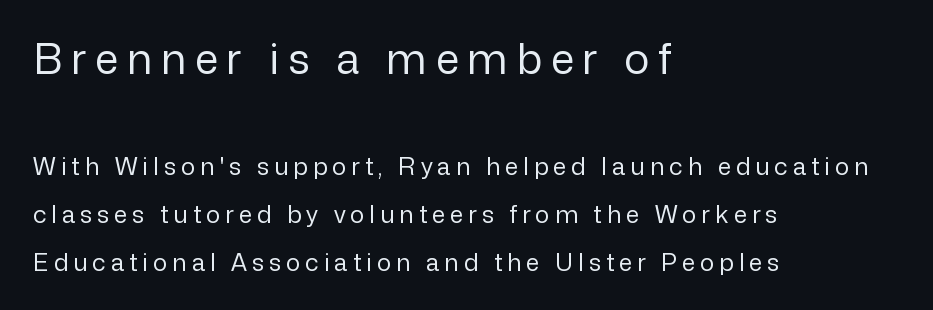
Q: Is the text bold? A: No.
Q: Is the text italic (slanted)? A: No, it is upright.
Q: Is the typeface a serif or a sans-serif typeface? A: Sans-serif.
Q: Is the text underlined? A: No.
Q: How is the paragraph aligned? A: Left-aligned.
Q: Is the spacing between letters normal or unusually wide? A: Unusually wide.
Q: Is the spacing between lines tight, normal or loose? A: Loose.
Q: Which block of text is set in a larger size, the first (top) or the second (bottom)? A: The first (top) one.
Q: Width (condensed, normal, or wide)? A: Normal.
Q: Stroke contrast? A: Low.
Q: x-height? A: Medium.
Q: Monospaced? A: No.
